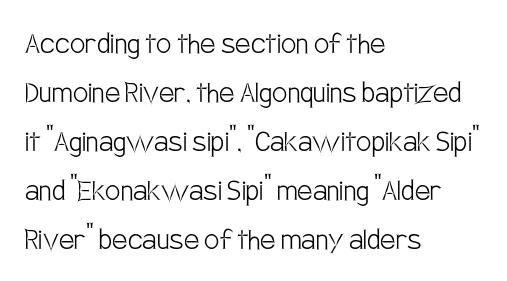
The image shows 34 px light, condensed sans-serif type, upright; set left-aligned, normal line spacing (1.44x), normal letter spacing, not underlined; low stroke contrast and a large x-height.
